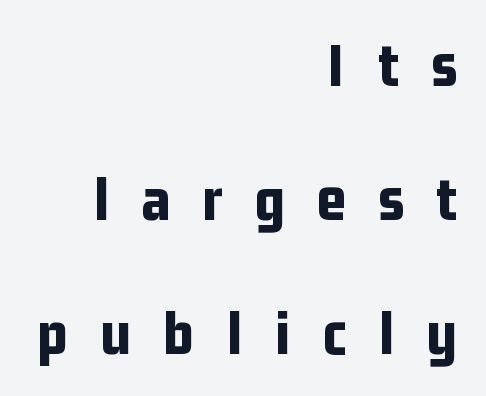
Q: Is the text bold? A: Yes.
Q: Is the text italic (slanted)? A: No, it is upright.
Q: Is the typeface a serif or a sans-serif typeface? A: Sans-serif.
Q: Is the text underlined? A: No.
Q: How is the paragraph aligned? A: Right-aligned.
Q: Is the spacing between letters normal or unusually wide? A: Unusually wide.
Q: Is the spacing between lines tight, normal or loose? A: Loose.
Q: Width (condensed, normal, or wide)? A: Condensed.
Q: Stroke contrast? A: Low.
Q: x-height? A: Medium.
Q: Monospaced? A: No.
